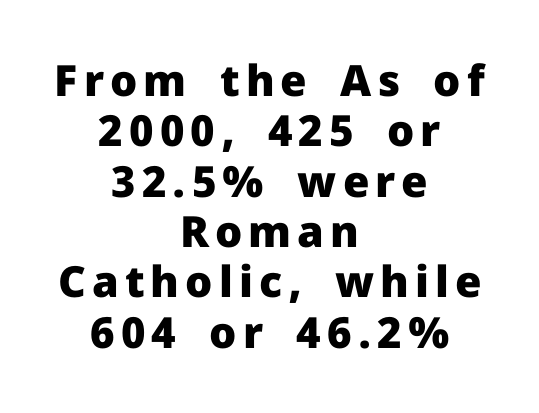
{"serif": "no", "italic": "no", "bold": "yes", "weight": "heavy", "width": "normal", "stroke_contrast": "low", "x_height": "medium", "monospaced": "no", "underline": "no", "align": "center", "line_spacing_ratio": 1.17, "glyph_px": 43}
